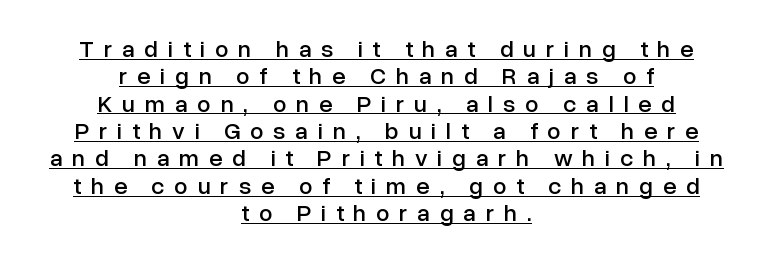
The image shows 24 px text type, upright; set centered, tight line spacing (1.14x), unusually wide letter spacing (+0.41 em), underlined.
